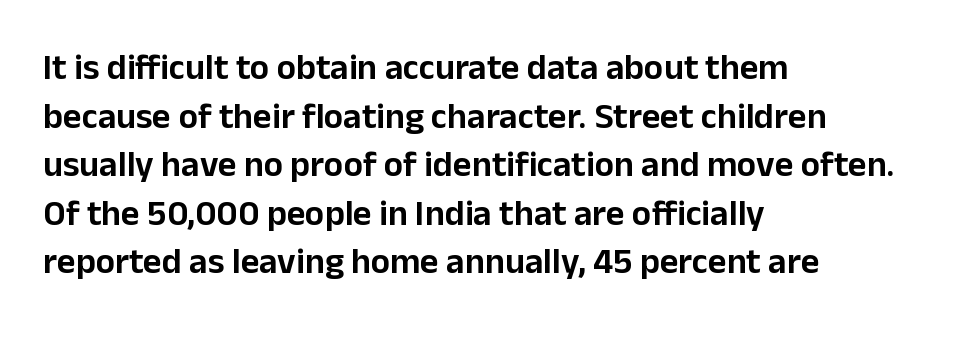
Q: Is the text italic (slanted)? A: No, it is upright.
Q: Is the typeface a serif or a sans-serif typeface? A: Sans-serif.
Q: Is the text underlined? A: No.
Q: How is the paragraph aligned? A: Left-aligned.
Q: Is the spacing between letters normal or unusually wide? A: Normal.
Q: Is the spacing between lines tight, normal or loose? A: Normal.
Q: Width (condensed, normal, or wide)? A: Normal.
Q: Stroke contrast? A: Low.
Q: x-height? A: Medium.
Q: Monospaced? A: No.
